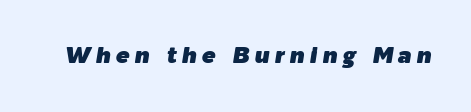
Q: Is the text italic (slanted)? A: Yes, it leans right by about 9 degrees.
Q: Is the text underlined? A: No.
Q: Is the spacing between letters normal or unusually wide? A: Unusually wide.
